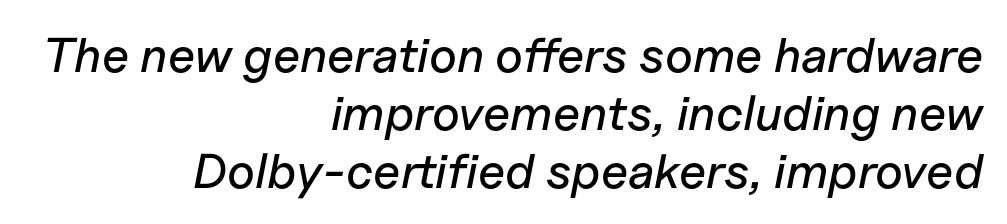
The font's italic variant was chosen for this text. The passage shown is typed in a proportional face where columns would drift. These lines keep a tight, regular rhythm from letter to letter. Only glyphs here, with clear space below each row.
